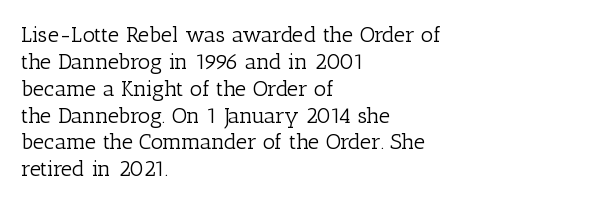
Q: Is the text bold? A: No.
Q: Is the text italic (slanted)? A: No, it is upright.
Q: Is the text underlined? A: No.
Q: How is the paragraph aligned? A: Left-aligned.
Q: Is the spacing between letters normal or unusually wide? A: Normal.
